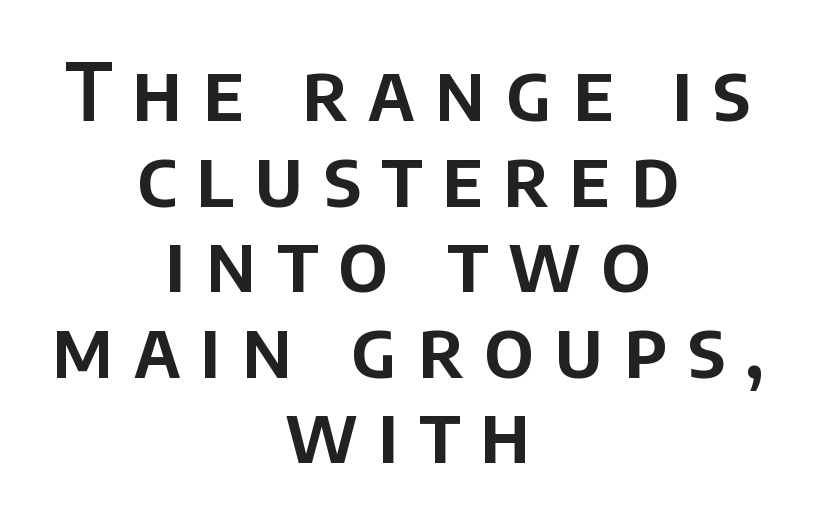
The image shows 80 px sans-serif type, upright; set centered, tight line spacing (1.07x), unusually wide letter spacing (+0.25 em), not underlined; low stroke contrast and a large x-height.
